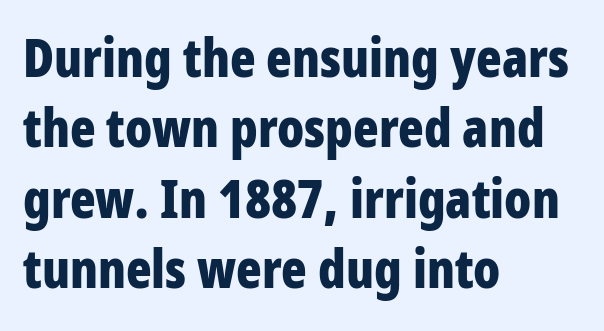
The image shows 53 px bold, condensed sans-serif type, upright; set left-aligned, normal line spacing (1.33x), normal letter spacing, not underlined; low stroke contrast and a large x-height.
